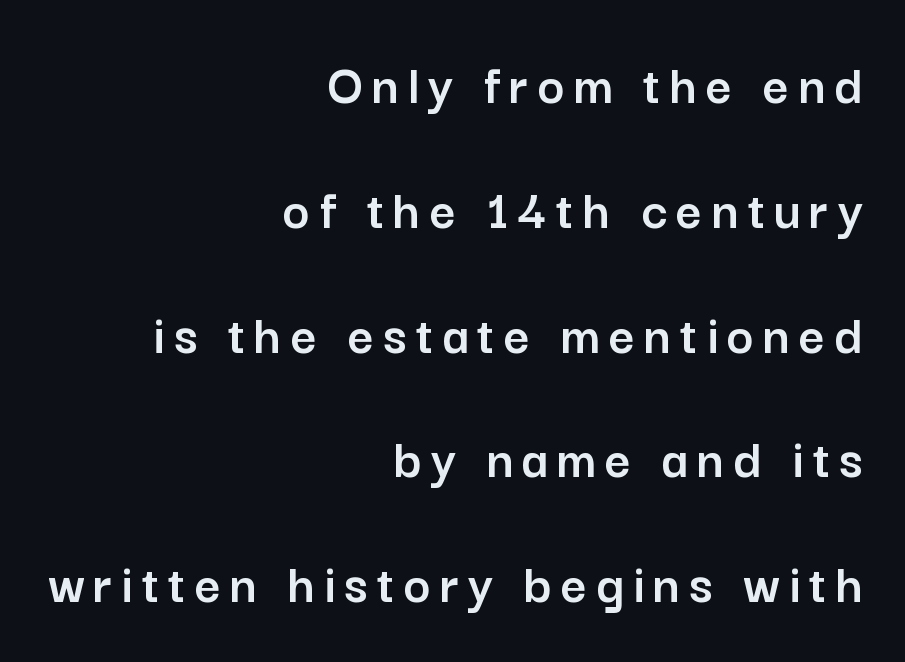
Q: Is the text italic (slanted)? A: No, it is upright.
Q: Is the typeface a serif or a sans-serif typeface? A: Sans-serif.
Q: Is the text underlined? A: No.
Q: How is the paragraph aligned? A: Right-aligned.
Q: Is the spacing between lines tight, normal or loose? A: Loose.
Q: Width (condensed, normal, or wide)? A: Normal.
Q: Stroke contrast? A: Low.
Q: x-height? A: Medium.
Q: Monospaced? A: No.
